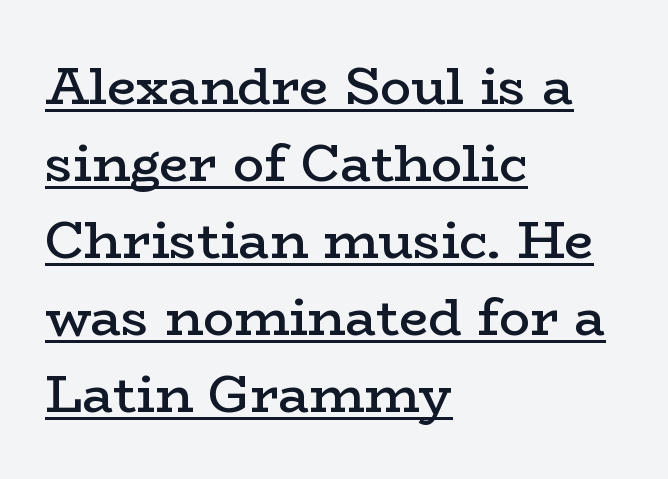
The image shows 52 px semibold, wide serif type, upright; set left-aligned, normal line spacing (1.48x), normal letter spacing, underlined; low stroke contrast and a medium x-height.
